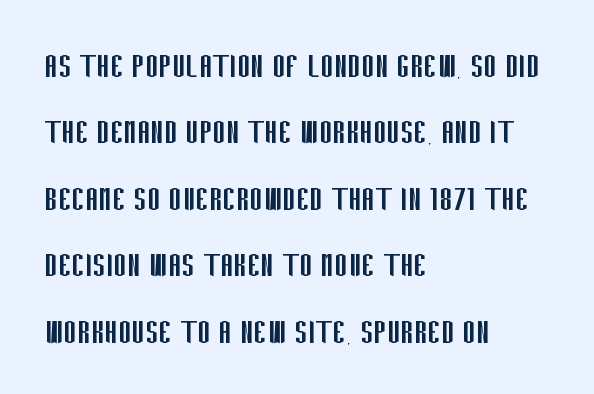
Q: Is the text bold? A: No.
Q: Is the text italic (slanted)? A: No, it is upright.
Q: Is the typeface a serif or a sans-serif typeface? A: Sans-serif.
Q: Is the text underlined? A: No.
Q: How is the paragraph aligned? A: Left-aligned.
Q: Is the spacing between letters normal or unusually wide? A: Normal.
Q: Is the spacing between lines tight, normal or loose? A: Normal.
Q: Width (condensed, normal, or wide)? A: Condensed.
Q: Stroke contrast? A: Low.
Q: x-height? A: Large.
Q: Monospaced? A: No.
